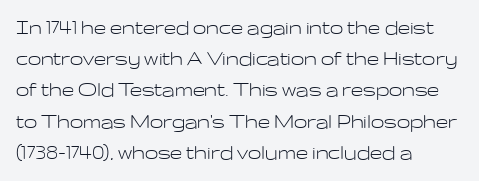
Q: Is the text bold? A: No.
Q: Is the text italic (slanted)? A: No, it is upright.
Q: Is the text underlined? A: No.
Q: How is the paragraph aligned? A: Left-aligned.
Q: Is the spacing between letters normal or unusually wide? A: Normal.
Q: Is the spacing between lines tight, normal or loose? A: Normal.
